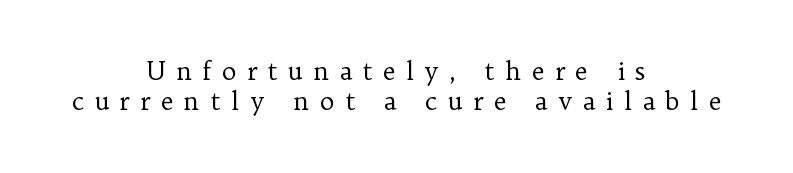
Q: Is the text bold? A: No.
Q: Is the text italic (slanted)? A: No, it is upright.
Q: Is the text underlined? A: No.
Q: How is the paragraph aligned? A: Centered.
Q: Is the spacing between letters normal or unusually wide? A: Unusually wide.
